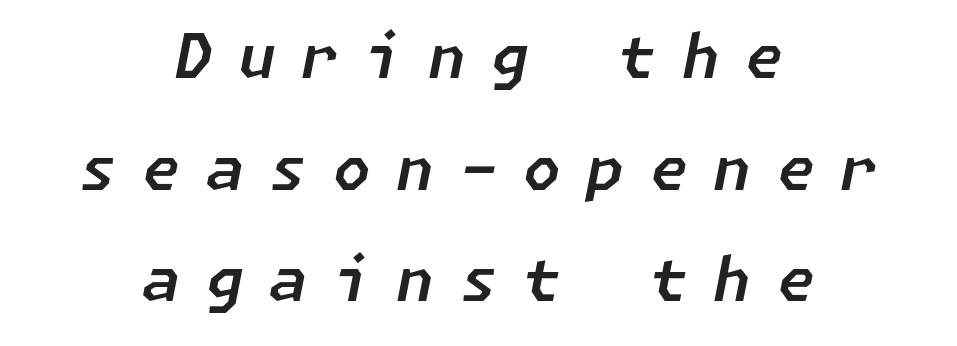
Q: Is the text italic (slanted)? A: Yes, it leans right by about 11 degrees.
Q: Is the text underlined? A: No.
Q: How is the paragraph aligned? A: Centered.
Q: Is the spacing between letters normal or unusually wide? A: Unusually wide.
Q: Width (condensed, normal, or wide)? A: Normal.
Q: Stroke contrast? A: Low.
Q: x-height? A: Medium.
